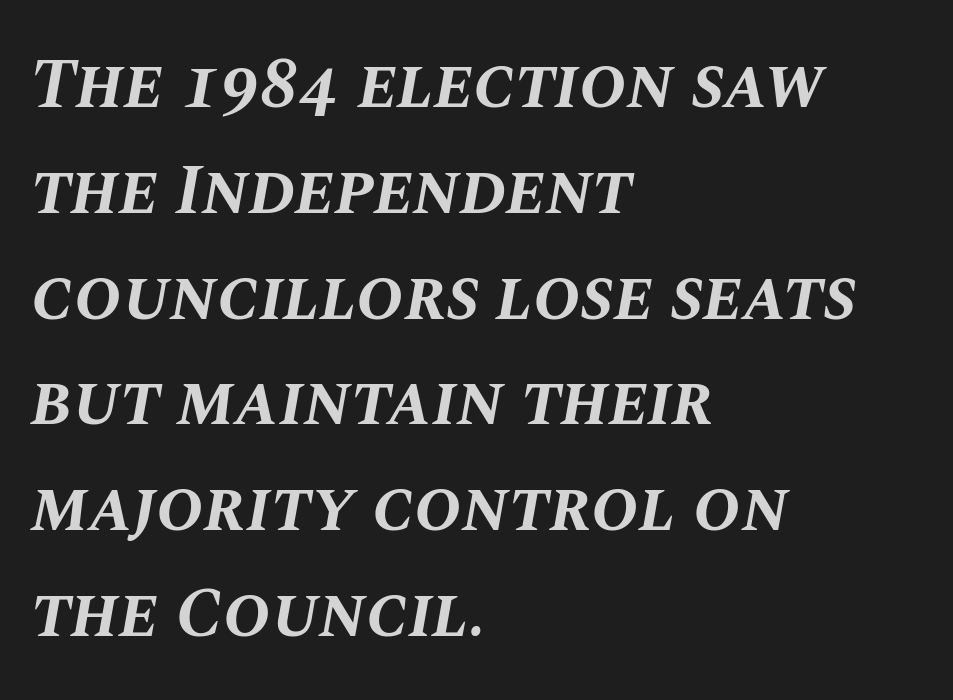
Every row of glyphs begins at an identical x-position on the left. The rendering uses natural spacing where letterforms have individual widths. The tracking reads as untouched default to a designer's eye. Unmarked baselines from the first word to the last.
